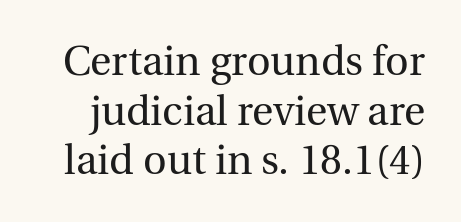
{"serif": "yes", "italic": "no", "bold": "no", "weight": "regular", "width": "normal", "x_height": "medium", "monospaced": "no", "underline": "no", "line_spacing_ratio": 1.21, "letter_spacing": "normal", "letter_spacing_em": 0.0, "glyph_px": 41}
